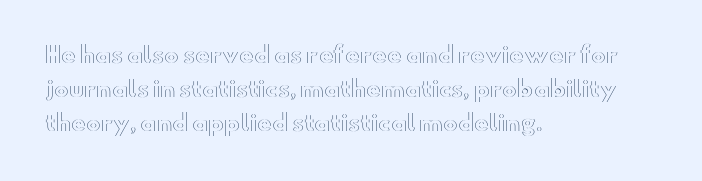
Inter-character spacing is left at the font's built-in metrics. A bare baseline throughout the passage. The typography opts for an upright posture over an oblique one. Casual observation: everything's shoved over to the left.
